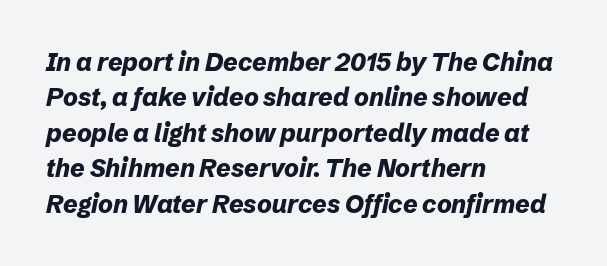
{"italic": "yes", "lean": "right", "slant_degrees": 12, "bold": "yes", "underline": "no", "align": "left", "line_spacing": "normal", "line_spacing_ratio": 1.42, "letter_spacing": "normal", "letter_spacing_em": 0.0, "glyph_px": 25}
